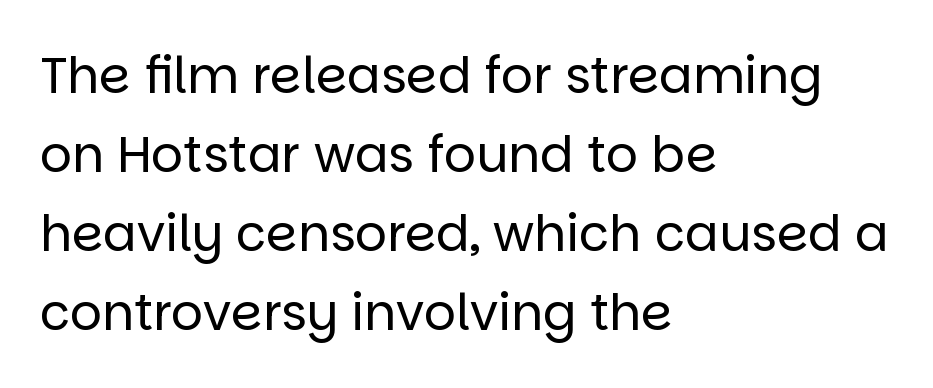
Q: Is the text bold? A: No.
Q: Is the text italic (slanted)? A: No, it is upright.
Q: Is the typeface a serif or a sans-serif typeface? A: Sans-serif.
Q: Is the text underlined? A: No.
Q: How is the paragraph aligned? A: Left-aligned.
Q: Is the spacing between letters normal or unusually wide? A: Normal.
Q: Is the spacing between lines tight, normal or loose? A: Normal.
Q: Width (condensed, normal, or wide)? A: Normal.
Q: Stroke contrast? A: Low.
Q: x-height? A: Large.
Q: Monospaced? A: No.
